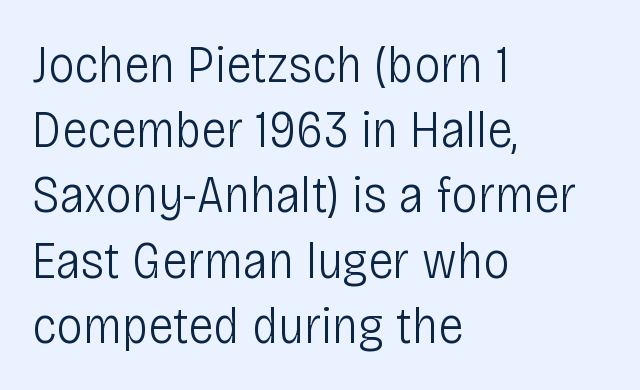
Q: Is the text bold? A: No.
Q: Is the text italic (slanted)? A: No, it is upright.
Q: Is the typeface a serif or a sans-serif typeface? A: Sans-serif.
Q: Is the text underlined? A: No.
Q: How is the paragraph aligned? A: Left-aligned.
Q: Is the spacing between letters normal or unusually wide? A: Normal.
Q: Width (condensed, normal, or wide)? A: Condensed.
Q: Stroke contrast? A: Low.
Q: x-height? A: Large.
Q: Monospaced? A: No.
